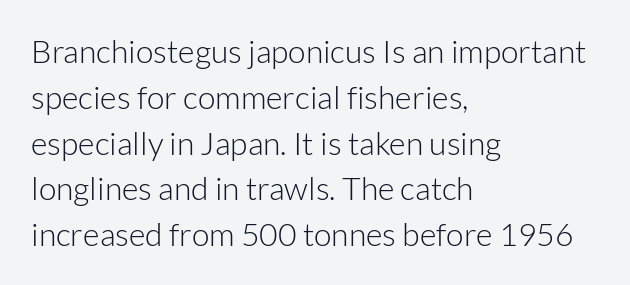
Standard letterfit; no display-style spreading of the glyphs. On a weight scale, this lands at 450 or below. The glyphs in this specimen are sans serif. Each letter keeps its own natural width here, so spacing adapts to shape. The glyphs are unaccompanied by any horizontal stroke below them.
